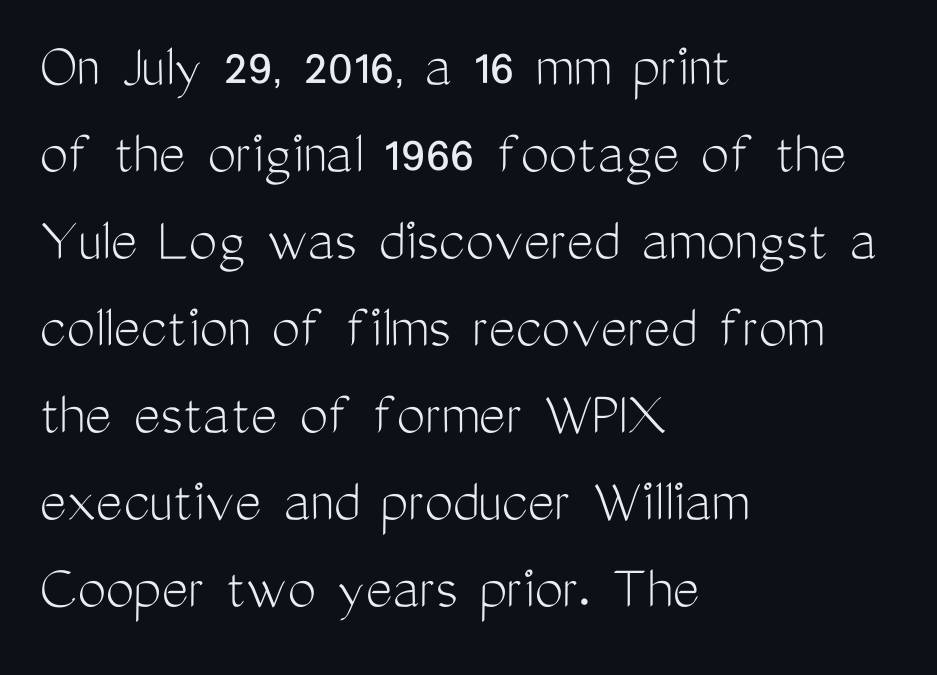
{"serif": "no", "italic": "no", "bold": "no", "weight": "light", "width": "condensed", "stroke_contrast": "medium", "x_height": "medium", "monospaced": "no", "underline": "no", "align": "left", "line_spacing": "normal", "line_spacing_ratio": 1.36, "letter_spacing": "normal", "letter_spacing_em": 0.0, "glyph_px": 64}
